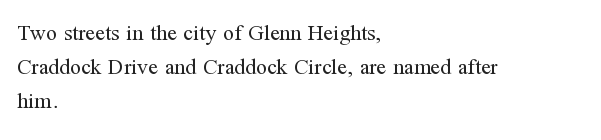
{"italic": "no", "bold": "no", "underline": "no", "align": "left", "line_spacing": "normal", "line_spacing_ratio": 1.54, "letter_spacing": "normal", "letter_spacing_em": 0.0, "glyph_px": 22}
